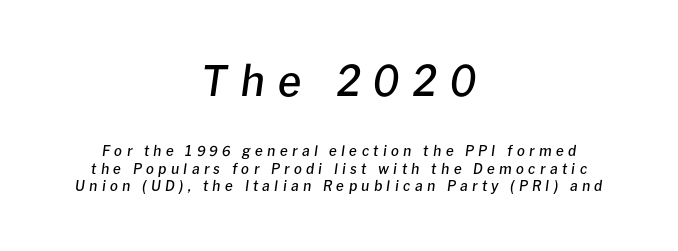
Looking at the ascenders, they clearly lean. Words appear elongated and porous because spacing is wide. The typesetter chose a symmetrical, centered arrangement here. Do the characters align in a grid? No, the font is proportional. Any mark beneath the type? The region is blank.
